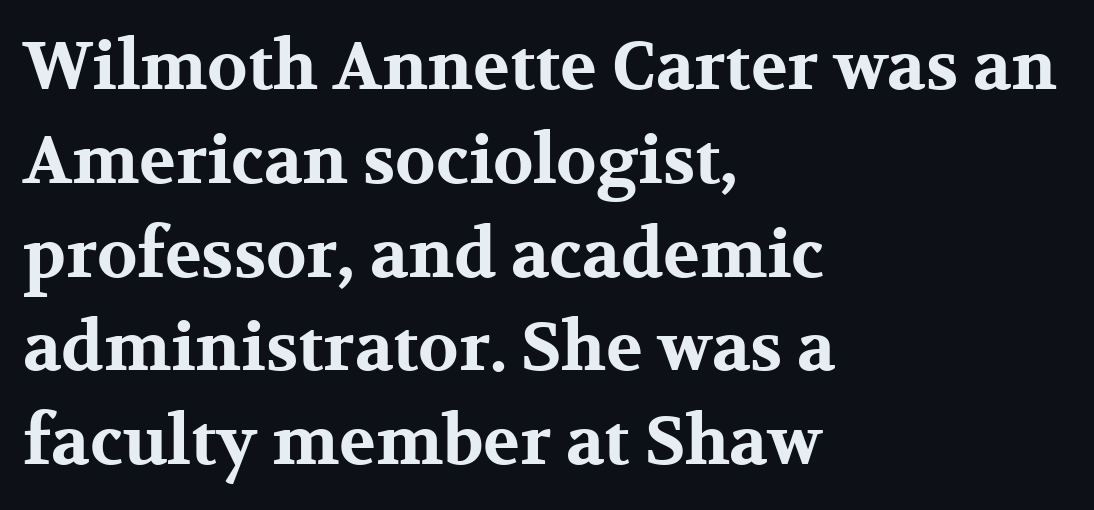
{"serif": "yes", "italic": "no", "bold": "yes", "weight": "bold", "width": "wide", "stroke_contrast": "medium", "x_height": "medium", "monospaced": "no", "underline": "no", "align": "left", "line_spacing": "normal", "line_spacing_ratio": 1.4, "letter_spacing": "normal", "letter_spacing_em": 0.0, "glyph_px": 67}
